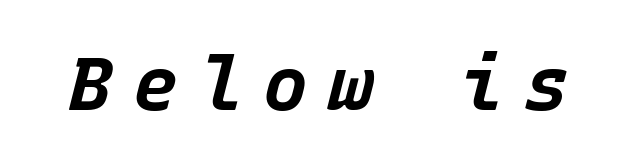
The image shows 75 px bold type, italic (leaning right), monospaced; set unusually wide letter spacing (+0.27 em), not underlined; low stroke contrast and a large x-height.
